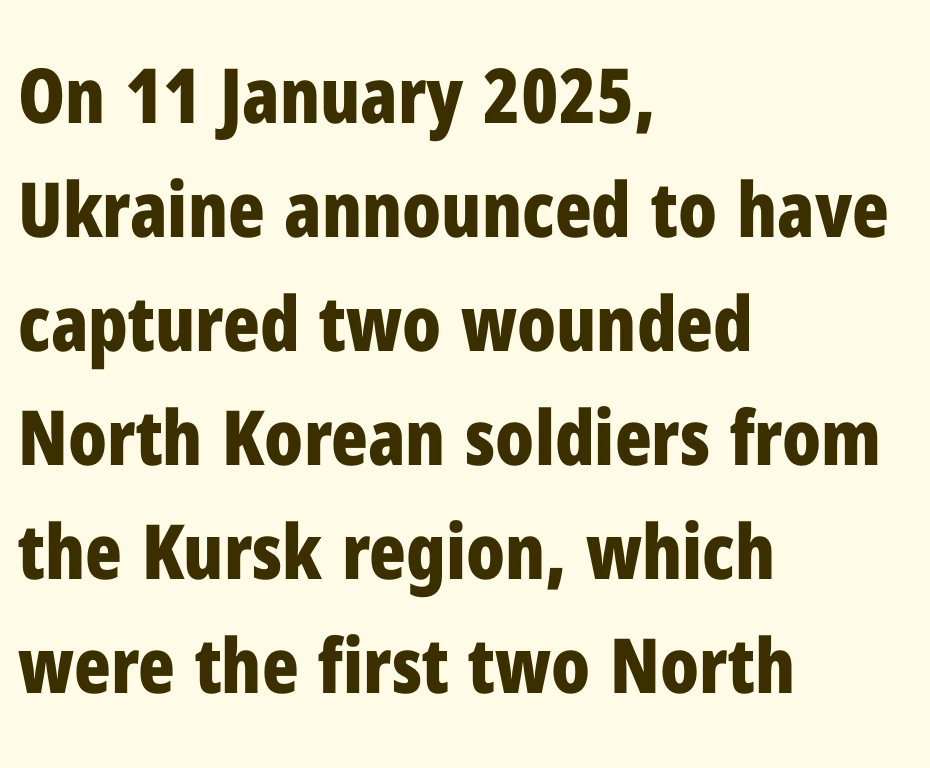
{"serif": "no", "italic": "no", "bold": "yes", "weight": "bold", "width": "condensed", "stroke_contrast": "low", "x_height": "medium", "monospaced": "no", "underline": "no", "align": "left", "line_spacing": "normal", "line_spacing_ratio": 1.5, "letter_spacing": "normal", "letter_spacing_em": 0.0, "glyph_px": 76}
